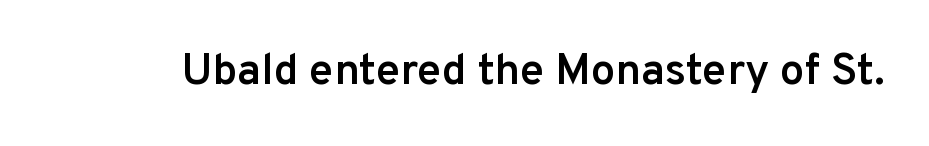
Characters remain perfectly vertical along every line. Slightly chunky letters — semibold, I'd say, not full bold. Note the varied advance widths — an 'i' is clearly narrower than an 'm'. The space beneath each line is pristine and unruled. How are the letters spaced? Ordinarily, with no added tracking.
